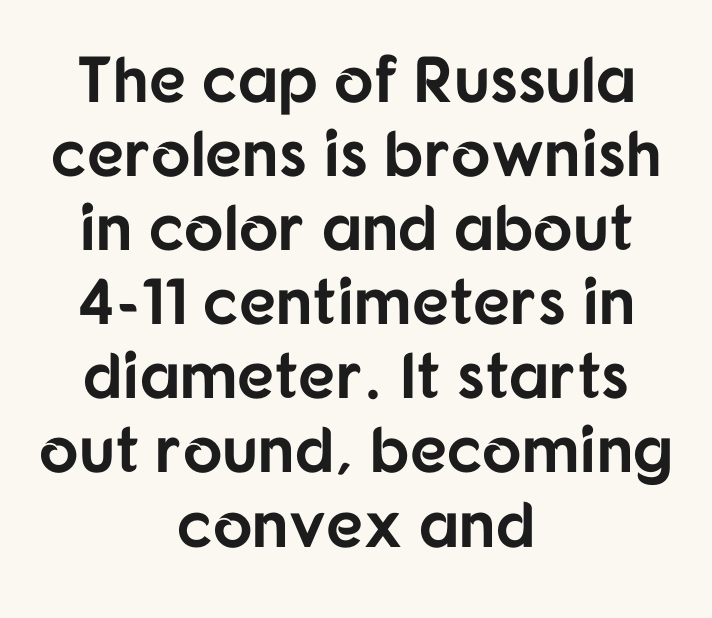
{"serif": "no", "italic": "no", "bold": "yes", "weight": "bold", "width": "normal", "stroke_contrast": "low", "x_height": "medium", "monospaced": "no", "underline": "no", "align": "center", "line_spacing": "tight", "line_spacing_ratio": 1.14, "letter_spacing": "normal", "letter_spacing_em": 0.0, "glyph_px": 65}
